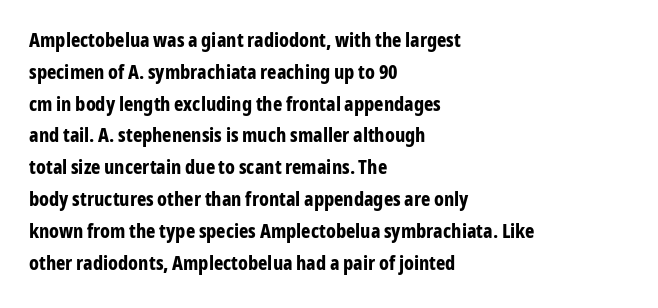
Q: Is the text bold? A: Yes.
Q: Is the text italic (slanted)? A: No, it is upright.
Q: Is the text underlined? A: No.
Q: How is the paragraph aligned? A: Left-aligned.
Q: Is the spacing between letters normal or unusually wide? A: Normal.
Q: Is the spacing between lines tight, normal or loose? A: Normal.
